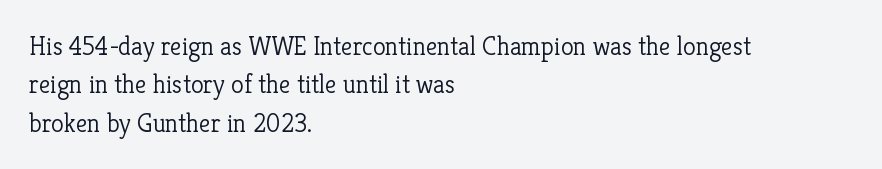
Leftover space on each line is placed entirely after the last word. The font sits on the lighter half of the weight spectrum, regular included. Here the glyphs are tracked normally, forming tight word shapes. Evenly set lines give the paragraph a standard silhouette. The area under the type is left untouched. The letters stand upright; this is a roman face.
